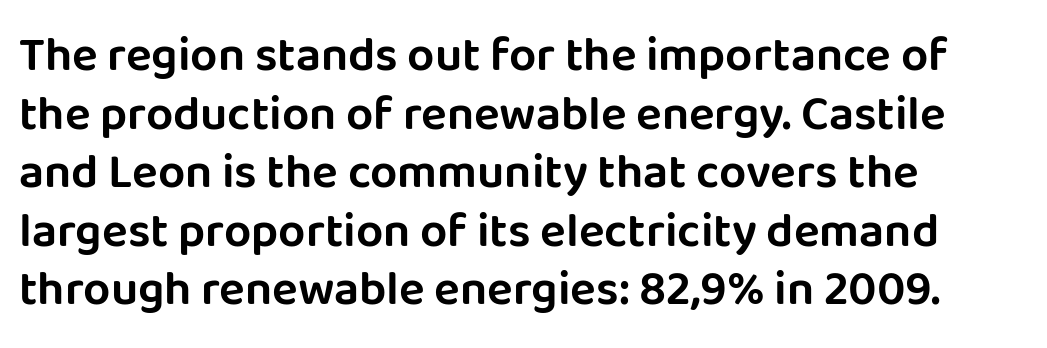
Q: Is the text italic (slanted)? A: No, it is upright.
Q: Is the typeface a serif or a sans-serif typeface? A: Sans-serif.
Q: Is the text underlined? A: No.
Q: How is the paragraph aligned? A: Left-aligned.
Q: Is the spacing between letters normal or unusually wide? A: Normal.
Q: Width (condensed, normal, or wide)? A: Normal.
Q: Stroke contrast? A: Low.
Q: x-height? A: Large.
Q: Monospaced? A: No.
